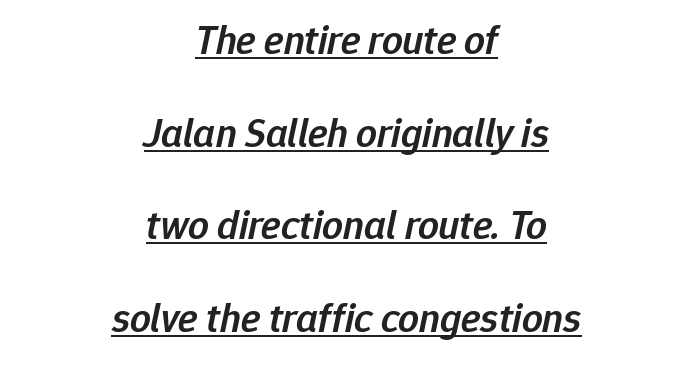
Firm but not heavy-handed strokes: this text is semibold. Is there an underline? Yes — a line sits under the letters. How are the letters spaced? Ordinarily, with no added tracking. Designer's note — italics engaged. These lines are centered, leaving both edges ragged.
